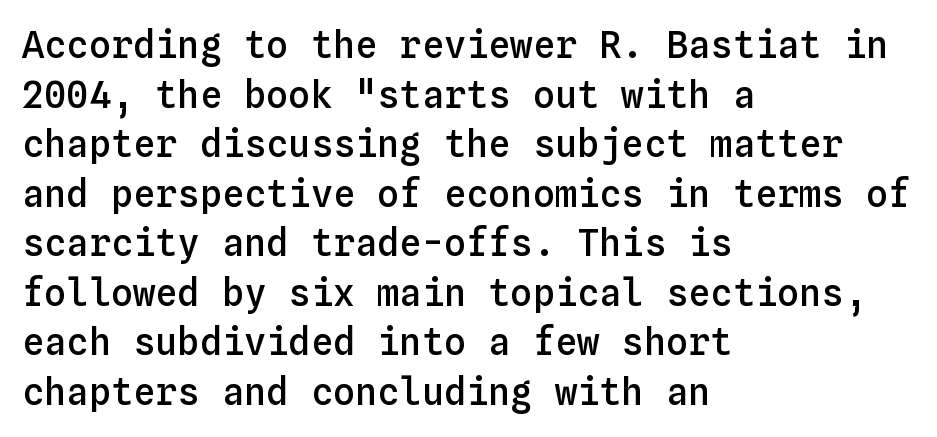
{"italic": "no", "bold": "semi", "weight": "semibold", "width": "normal", "stroke_contrast": "low", "x_height": "medium", "monospaced": "yes", "underline": "no", "align": "left", "line_spacing": "normal", "line_spacing_ratio": 1.34, "letter_spacing": "normal", "letter_spacing_em": 0.0, "glyph_px": 37}
